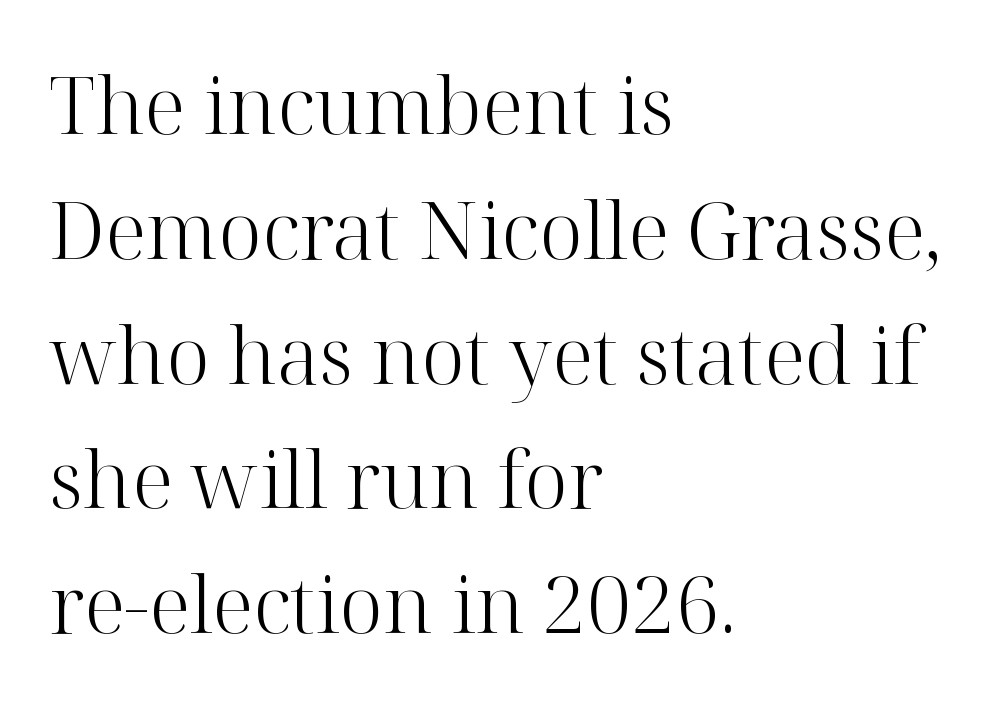
Q: Is the text bold? A: No.
Q: Is the text italic (slanted)? A: No, it is upright.
Q: Is the typeface a serif or a sans-serif typeface? A: Serif.
Q: Is the text underlined? A: No.
Q: How is the paragraph aligned? A: Left-aligned.
Q: Is the spacing between letters normal or unusually wide? A: Normal.
Q: Is the spacing between lines tight, normal or loose? A: Normal.
Q: Width (condensed, normal, or wide)? A: Normal.
Q: Stroke contrast? A: High.
Q: x-height? A: Medium.
Q: Monospaced? A: No.
